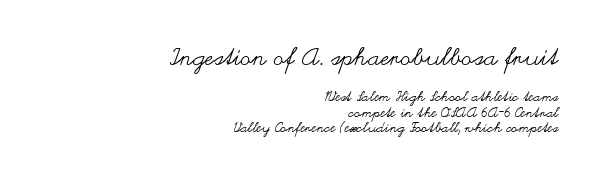
Q: Is the text bold? A: No.
Q: Is the text italic (slanted)? A: Yes.
Q: Is the text underlined? A: No.
Q: How is the paragraph aligned? A: Right-aligned.
Q: Is the spacing between letters normal or unusually wide? A: Normal.
Q: Is the spacing between lines tight, normal or loose? A: Tight.
Q: Which block of text is set in a larger size, the first (top) or the second (bottom)? A: The first (top) one.
